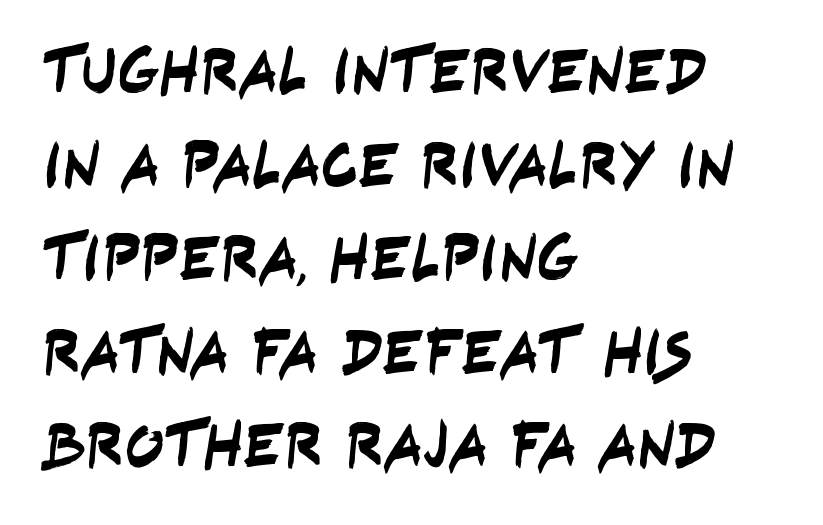
The image shows 65 px condensed sans-serif type; set left-aligned, normal line spacing (1.44x), normal letter spacing, not underlined; low stroke contrast and a large x-height.
